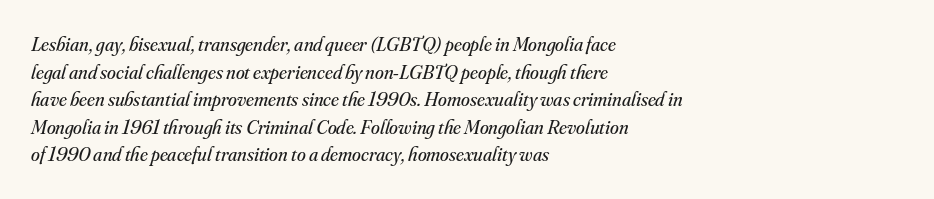
Weight: regular or lighter. The words here are not underlined. Inter-character spacing is left at the font's built-in metrics. Does the copy run flush right? No — it runs flush left. Rendered with sloped, italic letterforms. Leading matches the norm, producing a regular column.
